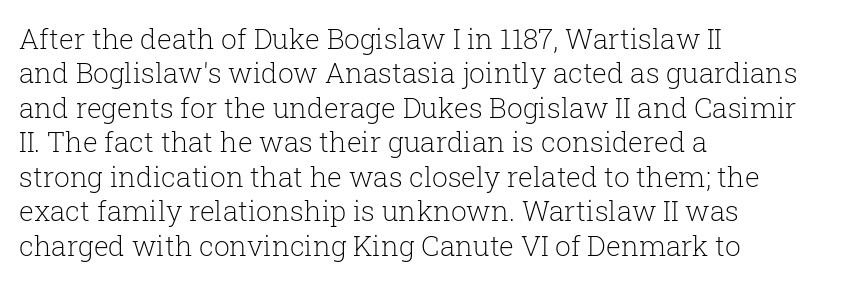
Q: Is the text bold? A: No.
Q: Is the text italic (slanted)? A: No, it is upright.
Q: Is the typeface a serif or a sans-serif typeface? A: Serif.
Q: Is the text underlined? A: No.
Q: How is the paragraph aligned? A: Left-aligned.
Q: Is the spacing between letters normal or unusually wide? A: Normal.
Q: Width (condensed, normal, or wide)? A: Normal.
Q: Stroke contrast? A: Low.
Q: x-height? A: Medium.
Q: Monospaced? A: No.
